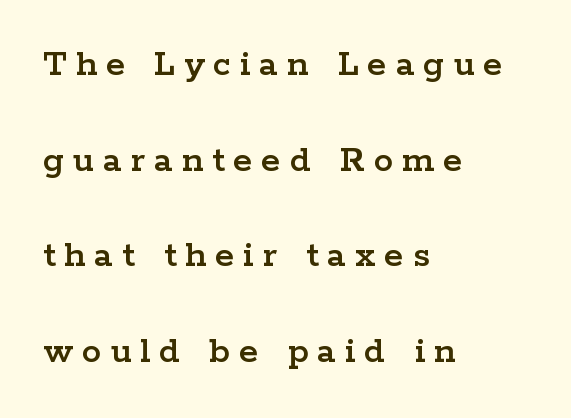
The image shows 39 px wide serif type, upright; set left-aligned, loose line spacing (2.45x), unusually wide letter spacing (+0.23 em), not underlined; low stroke contrast and a medium x-height.
